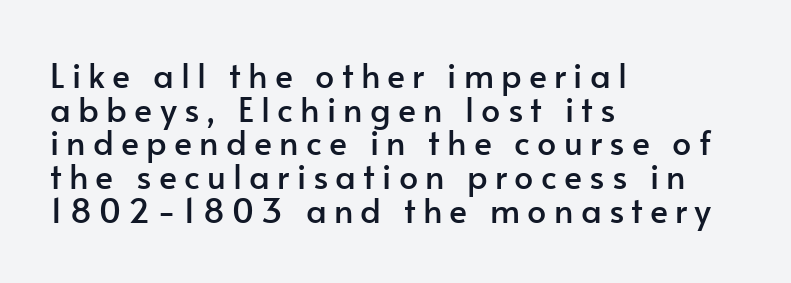
Q: Is the text italic (slanted)? A: No, it is upright.
Q: Is the typeface a serif or a sans-serif typeface? A: Sans-serif.
Q: Is the text underlined? A: No.
Q: How is the paragraph aligned? A: Left-aligned.
Q: Is the spacing between letters normal or unusually wide? A: Unusually wide.
Q: Is the spacing between lines tight, normal or loose? A: Tight.
Q: Width (condensed, normal, or wide)? A: Normal.
Q: Stroke contrast? A: Low.
Q: x-height? A: Small.
Q: Monospaced? A: No.
